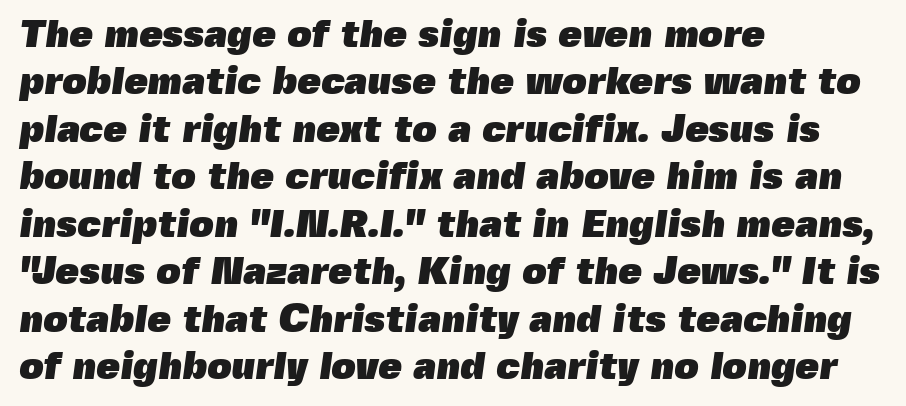
{"serif": "no", "bold": "yes", "weight": "heavy", "width": "normal", "x_height": "medium", "monospaced": "no", "underline": "no", "align": "left", "line_spacing": "normal", "line_spacing_ratio": 1.25, "letter_spacing": "normal", "letter_spacing_em": 0.0, "glyph_px": 38}
